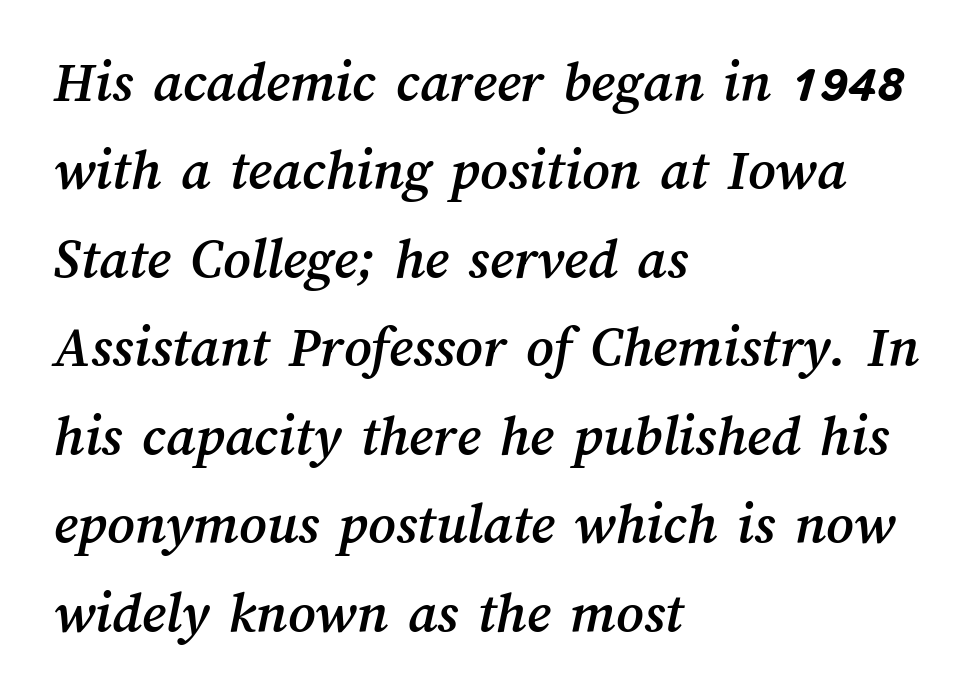
The image shows 59 px text type; set left-aligned, normal line spacing (1.5x), normal letter spacing, not underlined; medium stroke contrast and a medium x-height.
